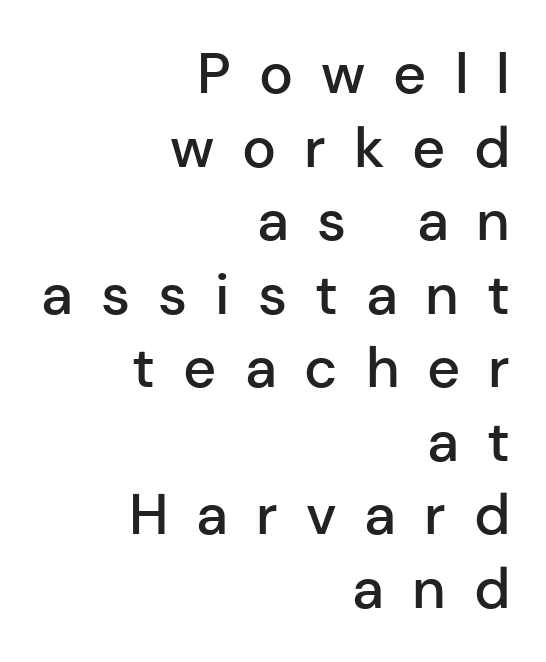
The image shows 57 px semibold sans-serif type, upright; set right-aligned, normal line spacing (1.29x), unusually wide letter spacing (+0.49 em), not underlined; low stroke contrast and a medium x-height.
